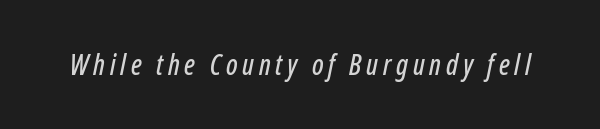
Q: Is the text italic (slanted)? A: Yes, it leans right by about 12 degrees.
Q: Is the text underlined? A: No.
Q: Width (condensed, normal, or wide)? A: Condensed.
Q: Stroke contrast? A: Low.
Q: x-height? A: Medium.
Q: Monospaced? A: No.
